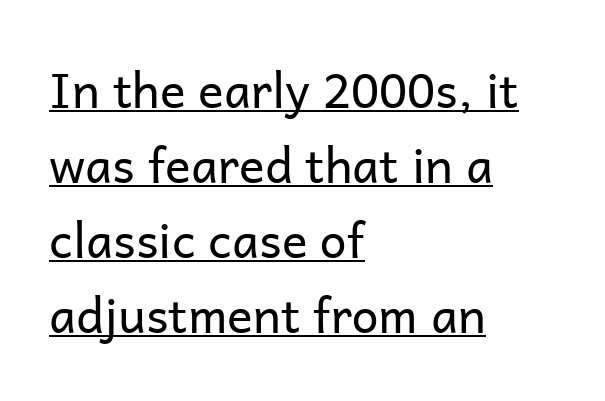
{"serif": "no", "italic": "no", "bold": "no", "weight": "regular", "width": "normal", "stroke_contrast": "low", "x_height": "medium", "monospaced": "no", "underline": "yes", "align": "left", "line_spacing": "normal", "line_spacing_ratio": 1.56, "letter_spacing": "normal", "letter_spacing_em": 0.0, "glyph_px": 48}
